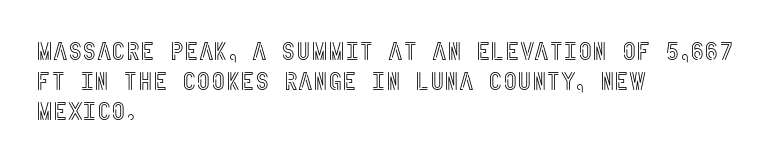
{"italic": "no", "underline": "no", "align": "left", "line_spacing_ratio": 1.2, "letter_spacing": "normal", "letter_spacing_em": 0.0, "glyph_px": 25}
